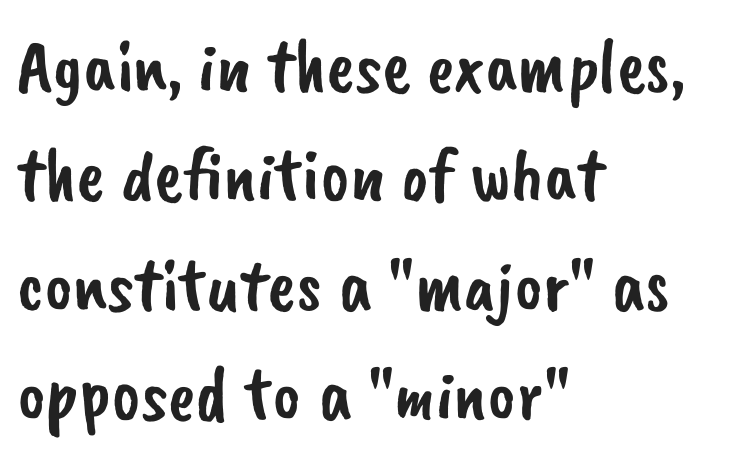
Q: Is the typeface a serif or a sans-serif typeface? A: Sans-serif.
Q: Is the text underlined? A: No.
Q: How is the paragraph aligned? A: Left-aligned.
Q: Is the spacing between letters normal or unusually wide? A: Normal.
Q: Is the spacing between lines tight, normal or loose? A: Normal.
Q: Width (condensed, normal, or wide)? A: Normal.
Q: Stroke contrast? A: Low.
Q: x-height? A: Small.
Q: Monospaced? A: No.
